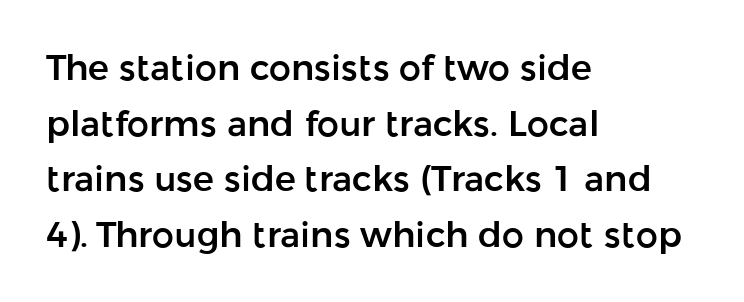
The image shows 35 px sans-serif type, upright; set left-aligned, normal line spacing (1.59x), normal letter spacing, not underlined; low stroke contrast and a medium x-height.
